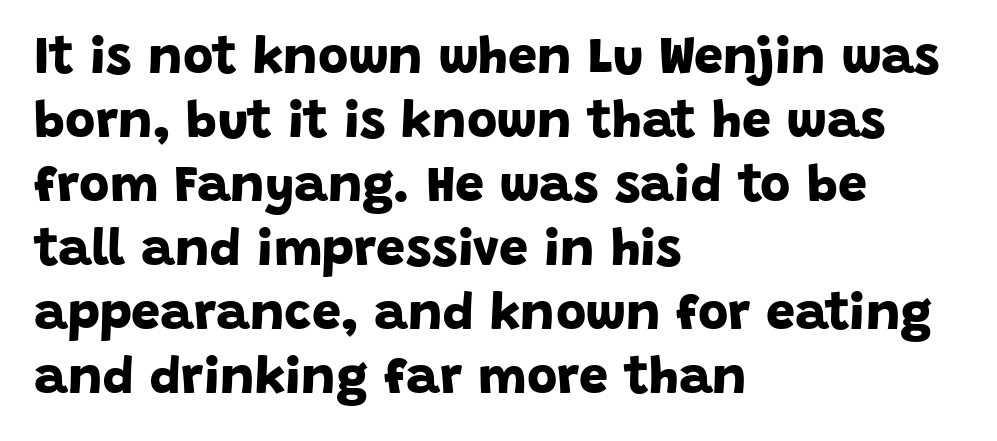
{"serif": "no", "bold": "yes", "weight": "bold", "width": "normal", "stroke_contrast": "low", "x_height": "large", "monospaced": "no", "underline": "no", "align": "left", "line_spacing_ratio": 1.23, "letter_spacing": "normal", "letter_spacing_em": 0.0, "glyph_px": 52}
